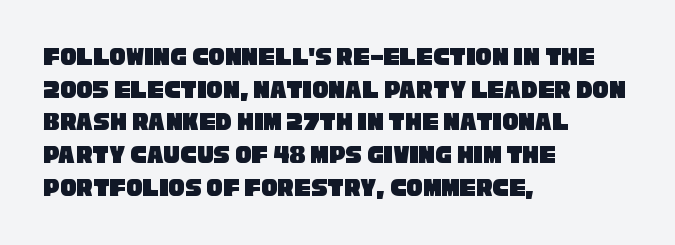
Q: Is the text underlined? A: No.
Q: How is the paragraph aligned? A: Left-aligned.
Q: Is the spacing between letters normal or unusually wide? A: Normal.
